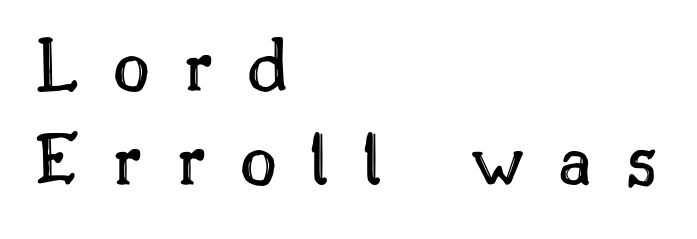
The letters stand upright; this is a roman face. Glance below the letters and you will spot only blank space. Look at the tracking — it's clearly loosened, letters drifting apart. Is this a fixed-width face? No — the glyphs have proportional, varying widths.
